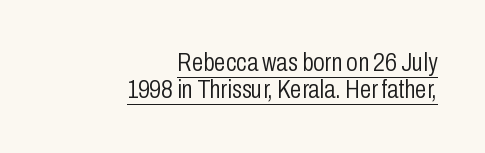
{"italic": "no", "bold": "no", "underline": "yes", "align": "right", "line_spacing": "tight", "line_spacing_ratio": 1.05, "letter_spacing": "normal", "letter_spacing_em": 0.0, "glyph_px": 26}
